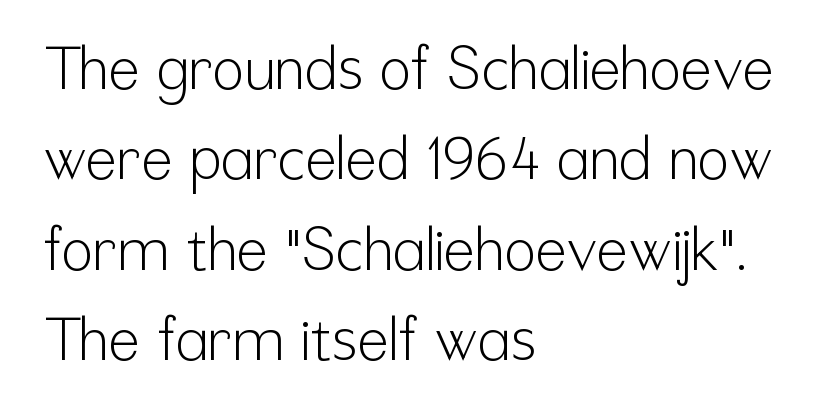
Q: Is the text bold? A: No.
Q: Is the text italic (slanted)? A: No, it is upright.
Q: Is the typeface a serif or a sans-serif typeface? A: Sans-serif.
Q: Is the text underlined? A: No.
Q: How is the paragraph aligned? A: Left-aligned.
Q: Is the spacing between letters normal or unusually wide? A: Normal.
Q: Is the spacing between lines tight, normal or loose? A: Normal.
Q: Width (condensed, normal, or wide)? A: Condensed.
Q: Stroke contrast? A: Low.
Q: x-height? A: Medium.
Q: Monospaced? A: No.
